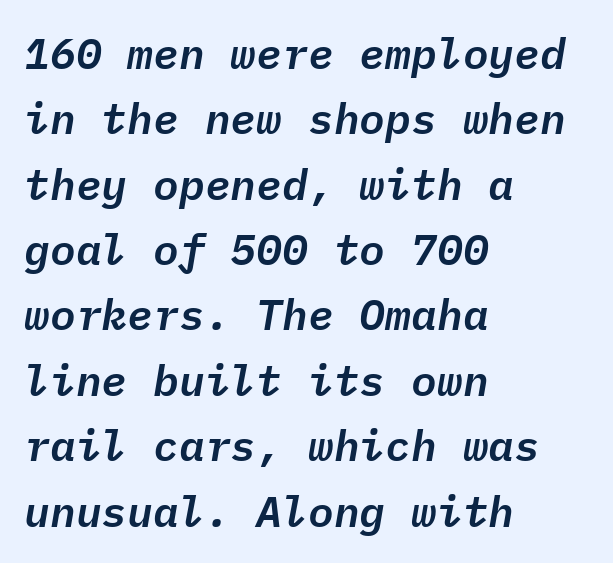
In terms of leading, this rendering sits right in the middle. Style check: oblique. Spacing verdict: monospaced, one width for all characters. Look at the tracking — it's just the regular setting, nothing added. Only glyphs here, with clear space below each row. A student would call this left alignment; a typographer would say flush left, rag right.
